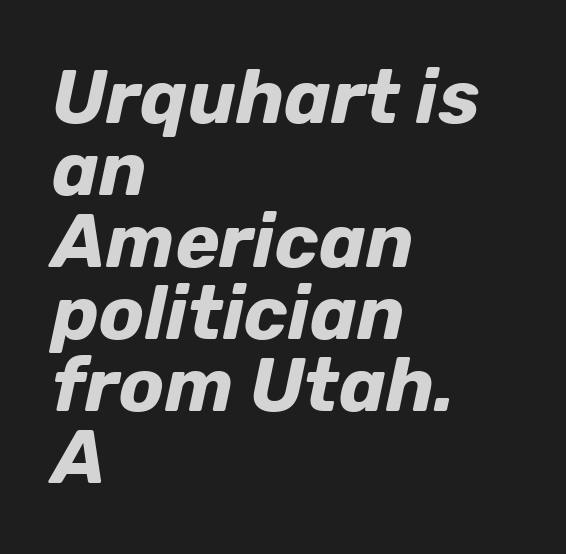
The image shows 75 px bold type, italic (leaning right); set left-aligned, tight line spacing (0.96x), normal letter spacing, not underlined; low stroke contrast and a medium x-height.
